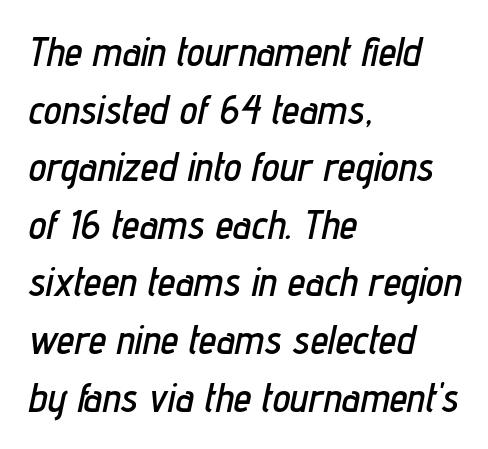
How would I describe the line gaps? Plain and ordinary. Just letters on the line, the space beneath them empty. The passage shown leans; its letterforms are oblique. Each letter keeps its own natural width here, so spacing adapts to shape. Left-aligned paragraph, ragged on the right.
